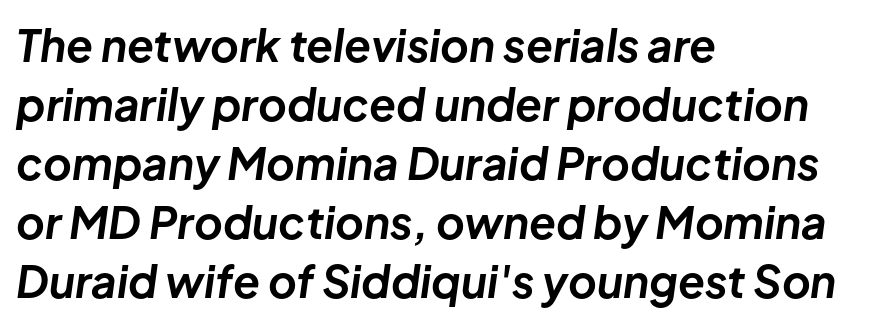
Q: Is the text bold? A: Yes.
Q: Is the text italic (slanted)? A: Yes, it leans right by about 8 degrees.
Q: Is the text underlined? A: No.
Q: How is the paragraph aligned? A: Left-aligned.
Q: Is the spacing between letters normal or unusually wide? A: Normal.
Q: Is the spacing between lines tight, normal or loose? A: Normal.
Q: Width (condensed, normal, or wide)? A: Normal.
Q: Stroke contrast? A: Low.
Q: x-height? A: Medium.
Q: Monospaced? A: No.
